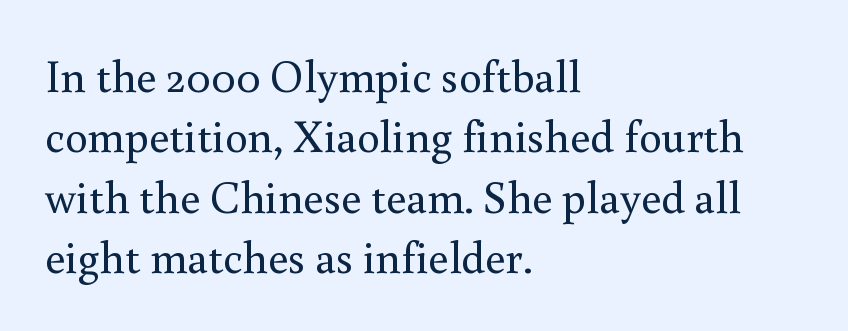
Q: Is the text bold? A: No.
Q: Is the text italic (slanted)? A: No, it is upright.
Q: Is the typeface a serif or a sans-serif typeface? A: Serif.
Q: Is the text underlined? A: No.
Q: How is the paragraph aligned? A: Left-aligned.
Q: Is the spacing between letters normal or unusually wide? A: Normal.
Q: Is the spacing between lines tight, normal or loose? A: Normal.
Q: Width (condensed, normal, or wide)? A: Normal.
Q: Stroke contrast? A: Medium.
Q: x-height? A: Small.
Q: Monospaced? A: No.
